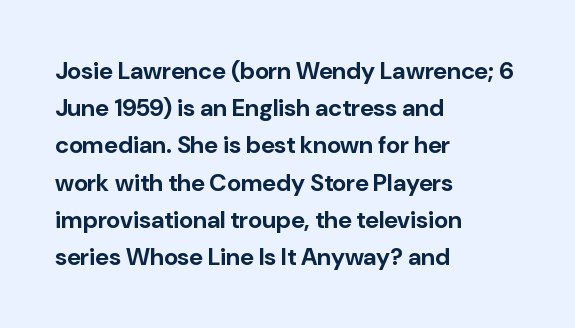
{"italic": "no", "bold": "yes", "underline": "no", "align": "left", "line_spacing": "normal", "line_spacing_ratio": 1.55, "letter_spacing": "normal", "letter_spacing_em": 0.0, "glyph_px": 24}
